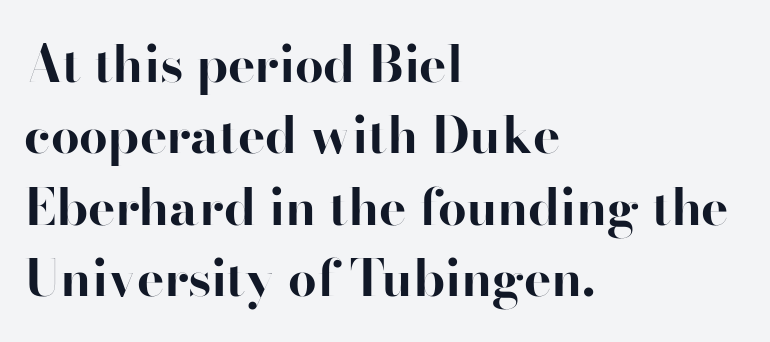
The image shows 51 px bold sans-serif type, upright; set left-aligned, normal line spacing (1.4x), normal letter spacing, not underlined; high stroke contrast and a small x-height.
